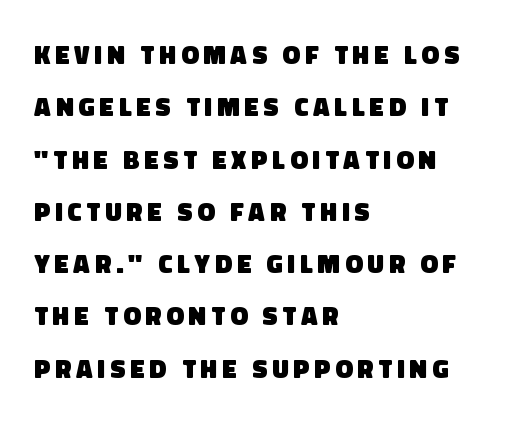
{"bold": "yes", "underline": "no", "align": "left", "line_spacing": "loose", "line_spacing_ratio": 2.01, "glyph_px": 26}
